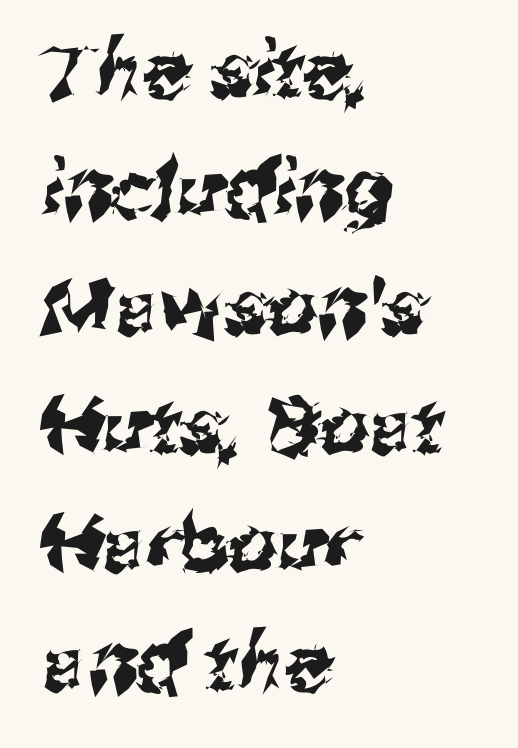
This sample has the flowing, uneven cadence of proportional lettering. Unlike a traditional serif, this face leaves its strokes unadorned. Honestly, there is no underline to notice here at all. Tracking value appears to be zero — textbook default spacing. The line-height multiplier appears to be the usual default.
